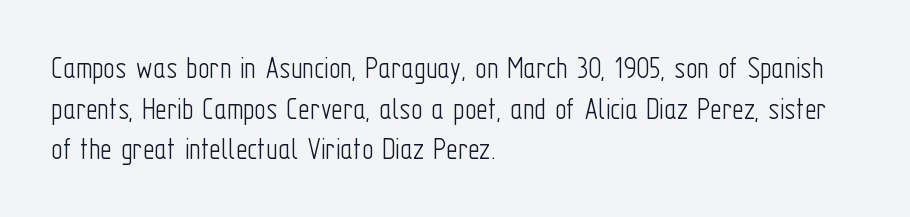
The rendering shows plain stroke endings on the letterforms — a sans-serif design. In terms of posture, this sample is upright. These lines are rendered in a variable-pitch font. Unmarked baselines from the first word to the last. Caption: standard tracking, unaltered.
